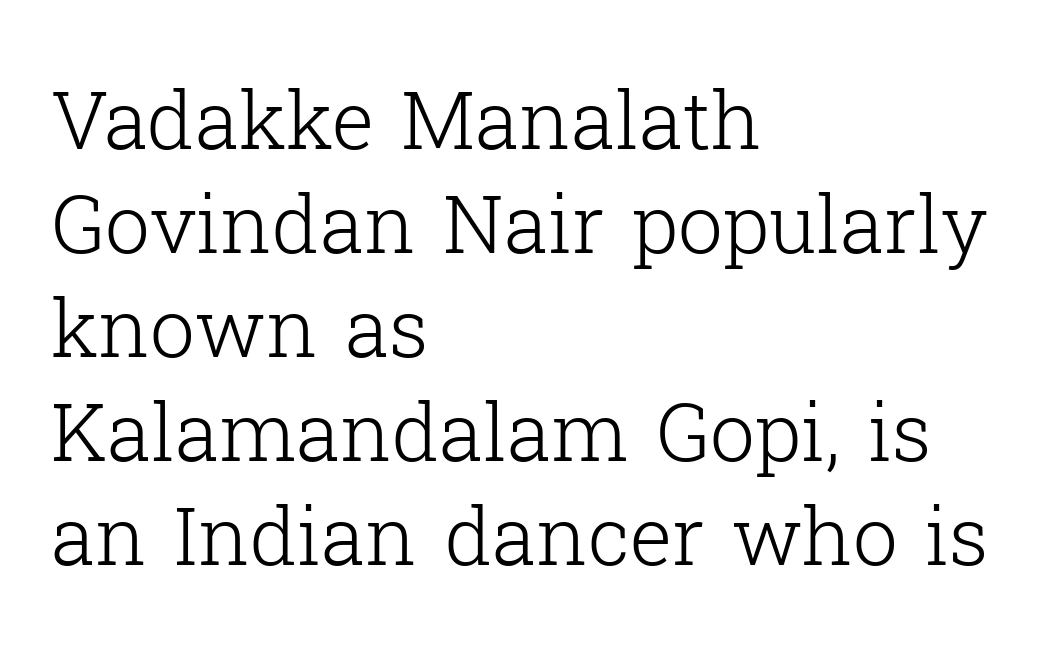
The image shows 80 px light serif type, upright; set left-aligned, normal line spacing (1.3x), normal letter spacing, not underlined; low stroke contrast and a medium x-height.
